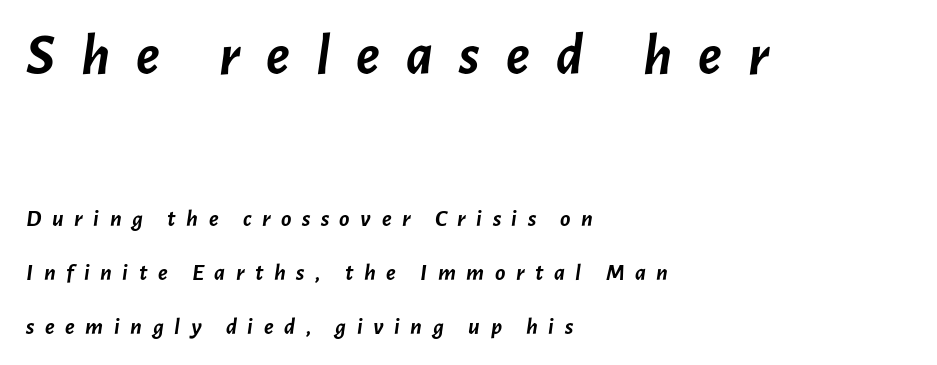
{"italic": "yes", "lean": "right", "slant_degrees": 7, "bold": "yes", "weight": "semibold", "width": "normal", "stroke_contrast": "low", "x_height": "medium", "monospaced": "no", "underline": "no", "align": "left", "line_spacing": "loose", "line_spacing_ratio": 2.25, "letter_spacing": "wide", "letter_spacing_em": 0.44, "larger_block": "first", "size_ratio": 2.46, "glyph_px": 59}
